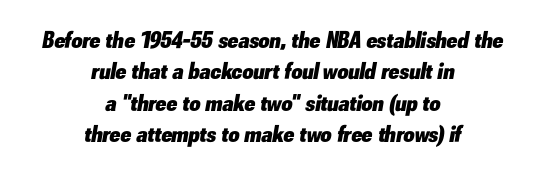
The image shows 24 px bold type, italic (leaning right); set centered, normal line spacing (1.31x), normal letter spacing, not underlined.
